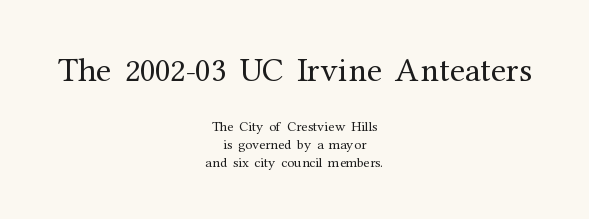
Q: Is the text bold? A: No.
Q: Is the text italic (slanted)? A: No, it is upright.
Q: Is the typeface a serif or a sans-serif typeface? A: Serif.
Q: Is the text underlined? A: No.
Q: How is the paragraph aligned? A: Centered.
Q: Is the spacing between letters normal or unusually wide? A: Normal.
Q: Is the spacing between lines tight, normal or loose? A: Normal.
Q: Which block of text is set in a larger size, the first (top) or the second (bottom)? A: The first (top) one.
Q: Width (condensed, normal, or wide)? A: Normal.
Q: Stroke contrast? A: Medium.
Q: x-height? A: Medium.
Q: Monospaced? A: No.
